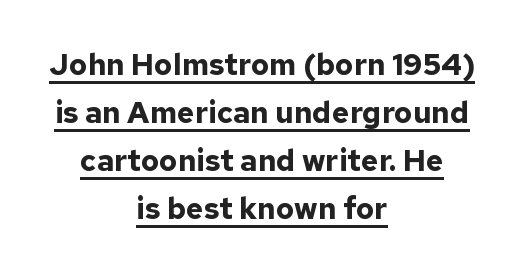
{"serif": "no", "italic": "no", "bold": "yes", "weight": "bold", "width": "normal", "stroke_contrast": "low", "x_height": "medium", "monospaced": "no", "underline": "yes", "align": "center", "line_spacing": "normal", "line_spacing_ratio": 1.6, "letter_spacing": "normal", "letter_spacing_em": 0.0, "glyph_px": 30}
